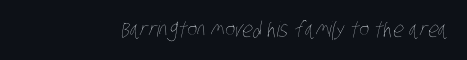
{"bold": "no", "underline": "no", "letter_spacing": "normal", "letter_spacing_em": 0.0, "glyph_px": 21}
